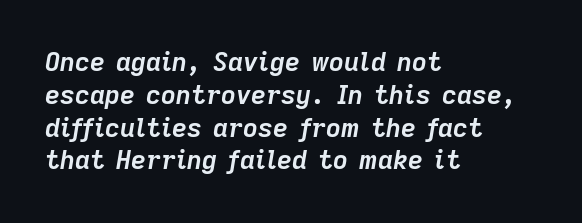
Students, observe: this is what conventionally led text looks like. Tall strokes in this sample are angled rather than plumb. A dark, heavy texture on the line: the type is bold. Only glyphs here, with clear space below each row.
